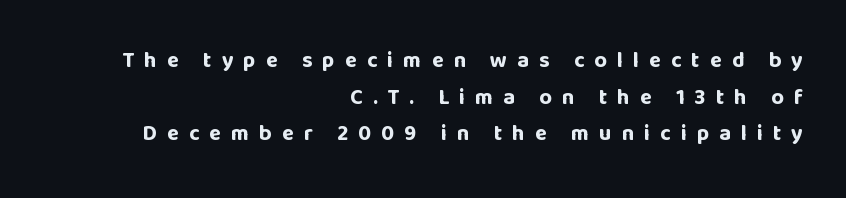
The font's upright variant was chosen for this text. Compared with a flush-left layout, this one pins lines to the opposite, right side. No word sits above an underline. There is plenty of visible air inserted between adjacent glyphs. Chunky letters — that's bold for sure.
